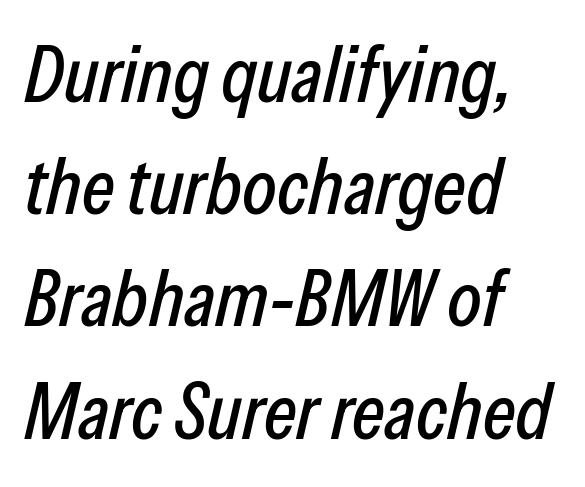
{"italic": "yes", "lean": "right", "slant_degrees": 13, "width": "condensed", "stroke_contrast": "low", "x_height": "medium", "monospaced": "no", "underline": "no", "align": "left", "line_spacing": "normal", "line_spacing_ratio": 1.42, "letter_spacing": "normal", "letter_spacing_em": 0.0, "glyph_px": 79}
